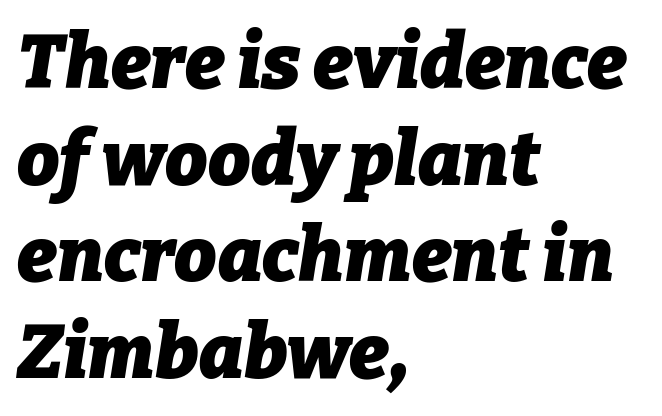
The image shows 75 px heavy type, italic (leaning right); set left-aligned, normal line spacing (1.29x), normal letter spacing, not underlined; low stroke contrast and a medium x-height.
